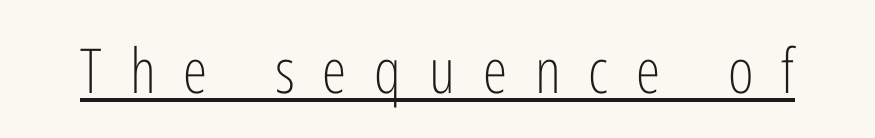
The image shows 62 px light, condensed sans-serif type, upright; set unusually wide letter spacing (+0.45 em), underlined; low stroke contrast and a medium x-height.
